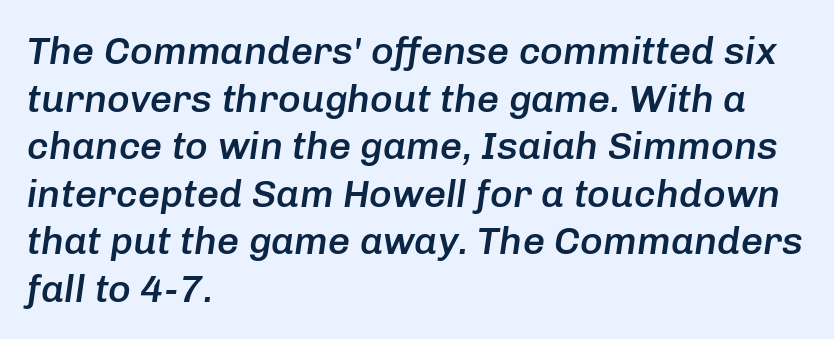
The strip under each line holds only bare page. Layout note: lines flush left. Look at the stroke-to-counter ratio: somewhat heavy, a semibold. Every character sits at an angle, as italics do. Characters follow at the spacing the type designer built in. These lines are rendered in a variable-pitch font.
